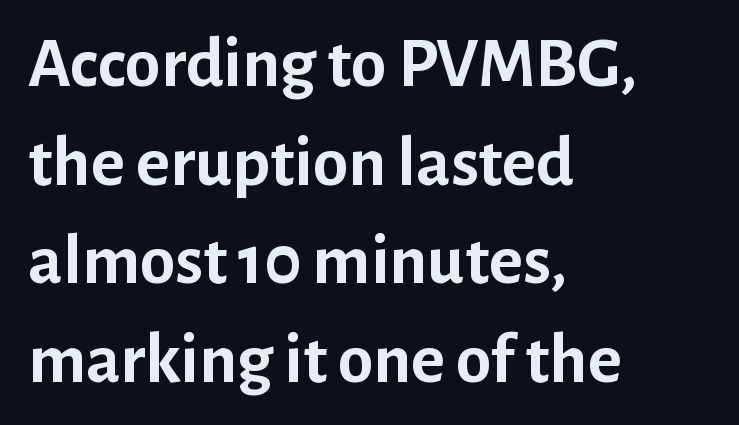
The image shows 72 px semibold sans-serif type, upright; set left-aligned, normal line spacing (1.37x), normal letter spacing, not underlined; low stroke contrast and a medium x-height.
